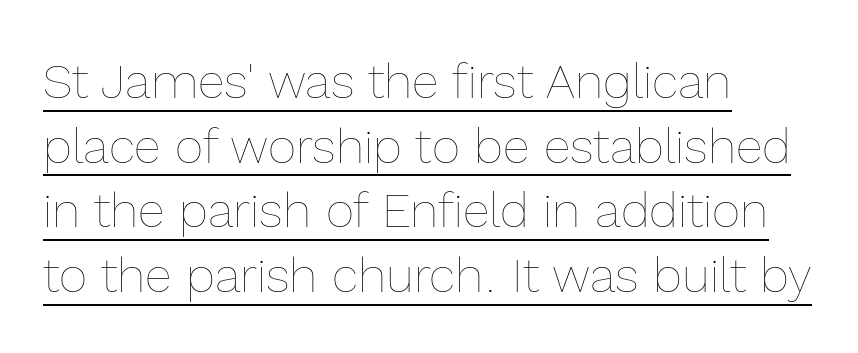
There is no visible air inserted between adjacent glyphs. Looks like someone drew a line under every word here. In terms of leading, this rendering sits right in the middle. Proportional: the letters do not fall into vertical columns.
